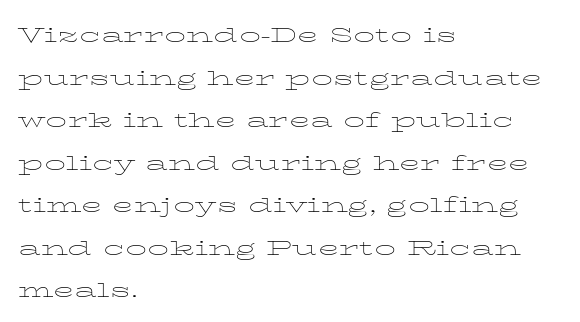
{"italic": "no", "bold": "no", "weight": "thin", "width": "wide", "stroke_contrast": "low", "x_height": "medium", "monospaced": "no", "underline": "no", "align": "left", "line_spacing": "normal", "line_spacing_ratio": 1.52, "letter_spacing": "normal", "letter_spacing_em": 0.0, "glyph_px": 28}
